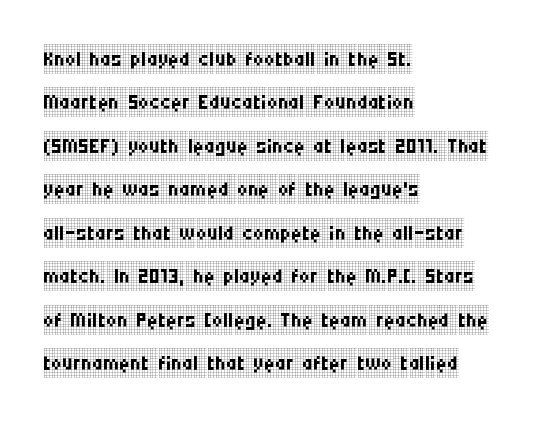
{"serif": "yes", "italic": "no", "bold": "no", "weight": "regular", "width": "condensed", "stroke_contrast": "low", "x_height": "large", "monospaced": "no", "underline": "no", "align": "left", "line_spacing": "normal", "line_spacing_ratio": 1.45, "letter_spacing": "normal", "letter_spacing_em": 0.0, "glyph_px": 30}
